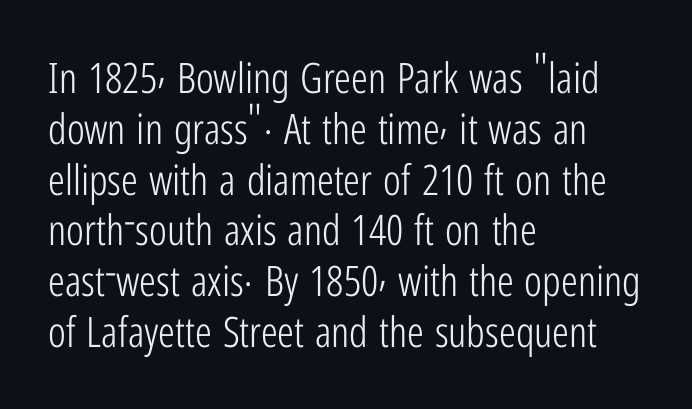
The letters stand straight up with perfectly vertical stems. Character widths vary here, with narrow letters taking less room than wide ones. Descender tails drop into unmarked territory. The paragraph has a hard left edge and a soft right edge. What kind of face is this? One without serifs — a sans.
